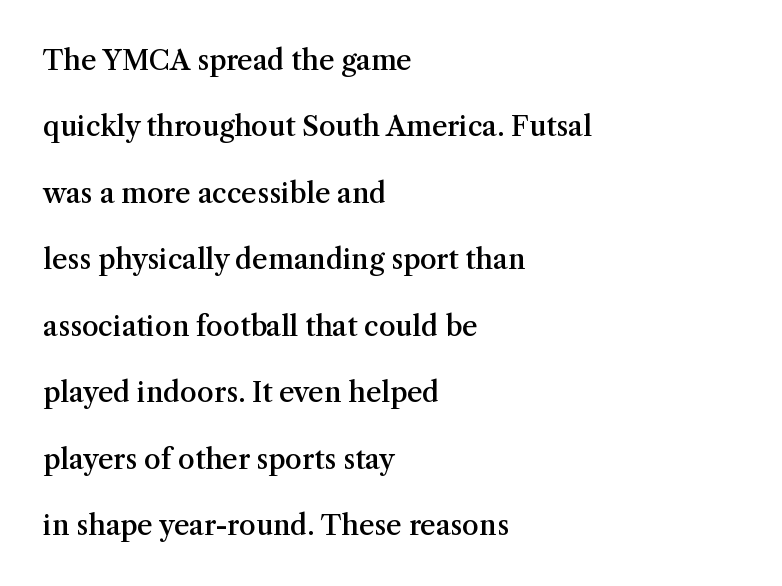
The image shows 27 px text type, upright; set left-aligned, loose line spacing (2.46x), normal letter spacing, not underlined.
